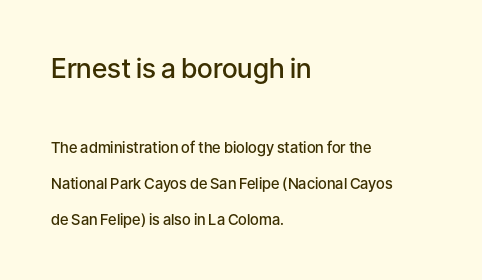
Q: Is the text bold? A: Semi-bold.
Q: Is the text italic (slanted)? A: No, it is upright.
Q: Is the text underlined? A: No.
Q: How is the paragraph aligned? A: Left-aligned.
Q: Is the spacing between letters normal or unusually wide? A: Normal.
Q: Is the spacing between lines tight, normal or loose? A: Loose.
Q: Which block of text is set in a larger size, the first (top) or the second (bottom)? A: The first (top) one.
